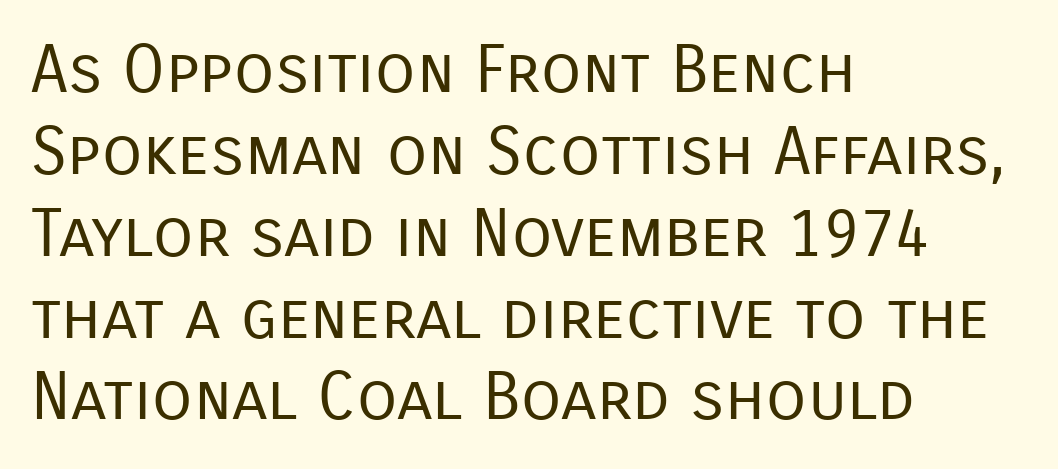
Serifs: no, the terminals of the letterforms are clean. A typesetter would call this proportional, since set widths differ per character. Any mark beneath the type? The region is blank. The gaps between neighbouring characters are ordinary and unremarkable.
